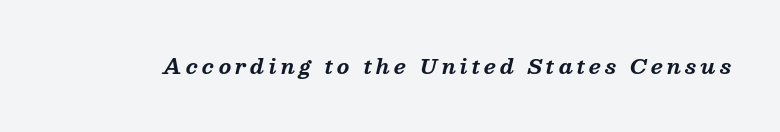
The image shows 20 px bold type, italic (leaning right); set unusually wide letter spacing (+0.2 em), not underlined.
